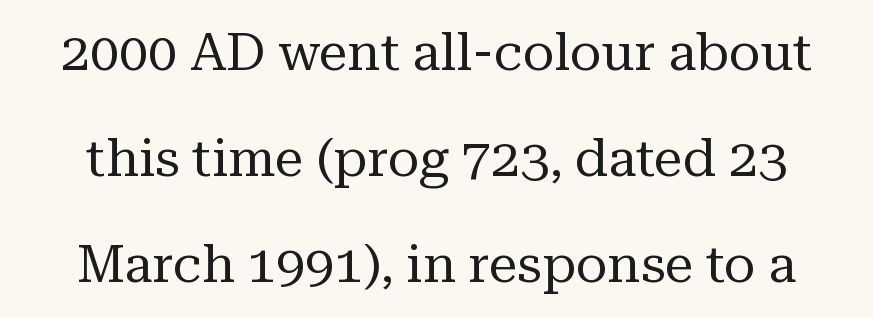
The lettering holds an erect, upright posture throughout. Descenders hang freely into open space. This is not heavy type; no bold has been used. Vertical spacing — loose. Each letter's strokes conclude with small projecting serifs.
